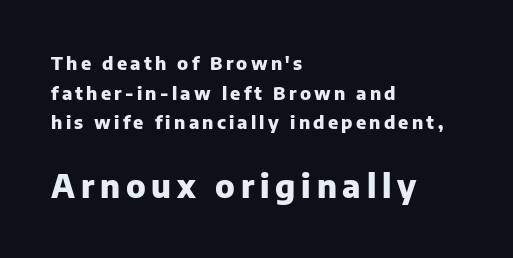
{"serif": "no", "italic": "no", "bold": "yes", "weight": "heavy", "width": "normal", "stroke_contrast": "low", "x_height": "medium", "monospaced": "no", "underline": "no", "align": "left", "line_spacing": "normal", "line_spacing_ratio": 1.64, "larger_block": "second", "size_ratio": 1.78, "glyph_px": 32}
